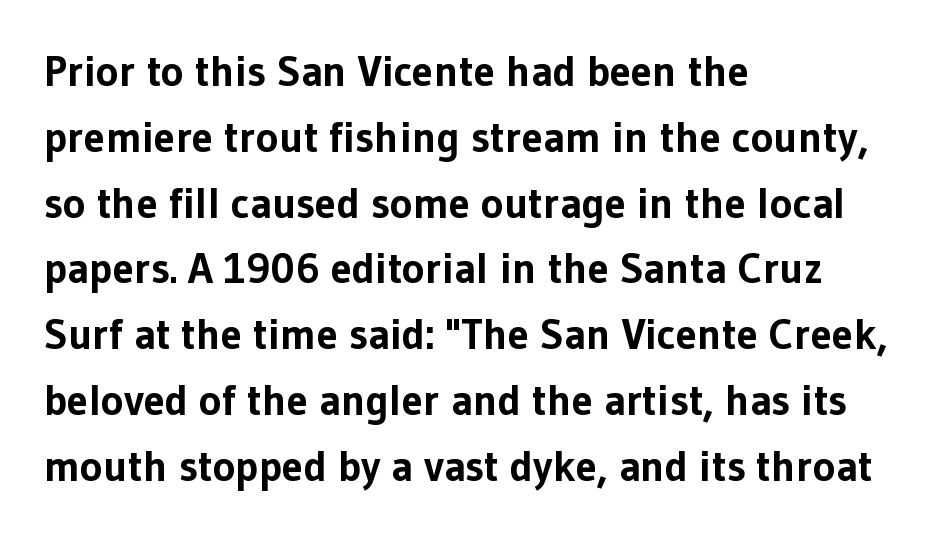
Style check: upright. Letter spacing: default. Descender tails drop into unmarked territory. Grotesque or geometric, the face here clearly has no serifs.
